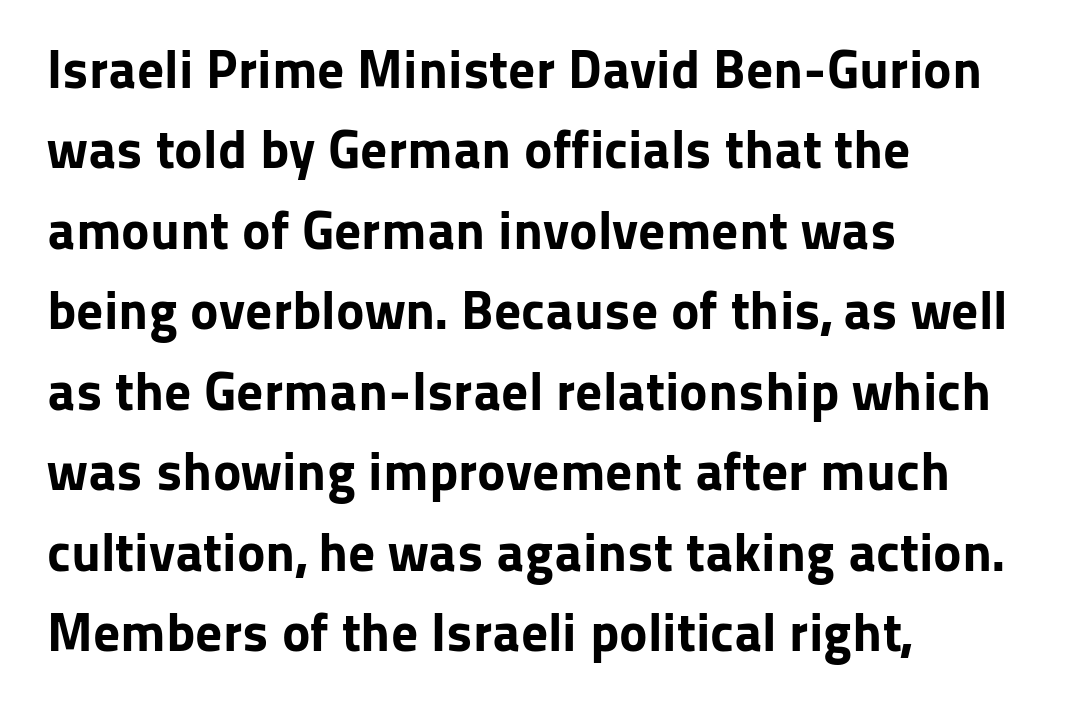
Q: Is the text bold? A: Yes.
Q: Is the text italic (slanted)? A: No, it is upright.
Q: Is the typeface a serif or a sans-serif typeface? A: Sans-serif.
Q: Is the text underlined? A: No.
Q: How is the paragraph aligned? A: Left-aligned.
Q: Is the spacing between letters normal or unusually wide? A: Normal.
Q: Is the spacing between lines tight, normal or loose? A: Normal.
Q: Width (condensed, normal, or wide)? A: Normal.
Q: Stroke contrast? A: Low.
Q: x-height? A: Medium.
Q: Monospaced? A: No.
